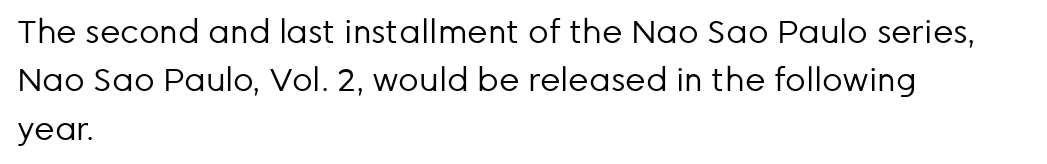
The image shows 32 px regular-weight sans-serif type, upright; set left-aligned, normal line spacing (1.51x), normal letter spacing, not underlined; low stroke contrast and a medium x-height.
